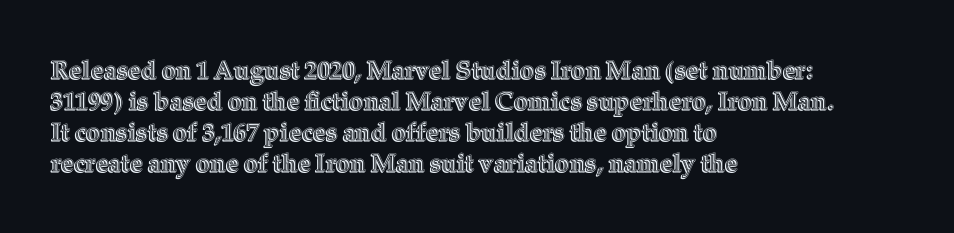
Clear beneath every line of the passage. Is the block centered? No — it sits flush against the left margin. Observe the ordinary spacing: letters are neighbours, not strangers. The letters stand upright; this is a roman face.
